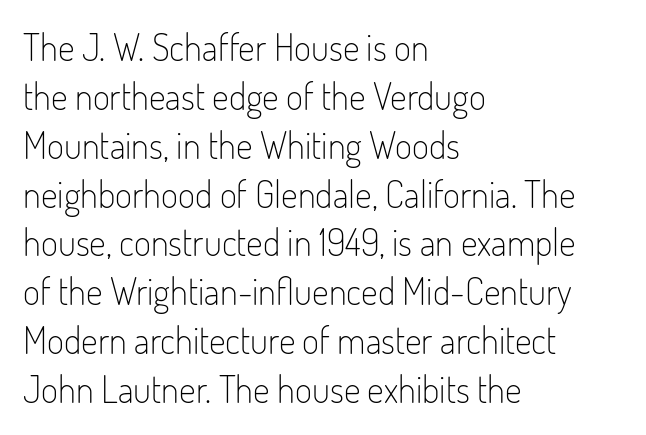
Q: Is the text bold? A: No.
Q: Is the text italic (slanted)? A: No, it is upright.
Q: Is the typeface a serif or a sans-serif typeface? A: Sans-serif.
Q: Is the text underlined? A: No.
Q: How is the paragraph aligned? A: Left-aligned.
Q: Is the spacing between letters normal or unusually wide? A: Normal.
Q: Is the spacing between lines tight, normal or loose? A: Normal.
Q: Width (condensed, normal, or wide)? A: Condensed.
Q: Stroke contrast? A: Low.
Q: x-height? A: Small.
Q: Monospaced? A: No.
